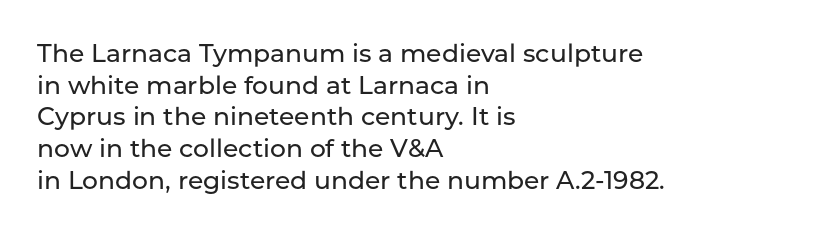
{"italic": "no", "underline": "no", "align": "left", "line_spacing": "normal", "line_spacing_ratio": 1.27, "letter_spacing": "normal", "letter_spacing_em": 0.0, "glyph_px": 25}
